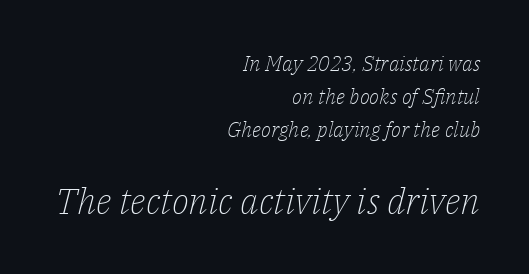
The image shows 36 px light serif type, italic (leaning right); set right-aligned, normal line spacing (1.58x), normal letter spacing, not underlined; the second (bottom) block is 1.71x larger; low stroke contrast and a medium x-height.
